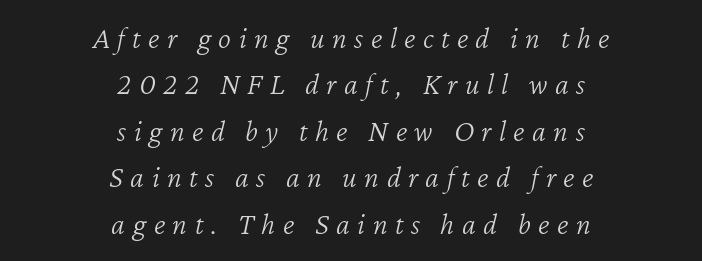
This sample has the flowing, uneven cadence of proportional lettering. This rendering features lettering with no underline. Stroke thickness stays within the range of a standard reading face or lighter. The axis of the letterforms is tilted away from vertical.
